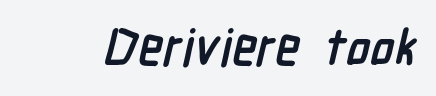
{"serif": "no", "bold": "yes", "weight": "semibold", "width": "condensed", "stroke_contrast": "low", "x_height": "medium", "monospaced": "no", "underline": "no", "letter_spacing": "normal", "letter_spacing_em": 0.0, "glyph_px": 51}
